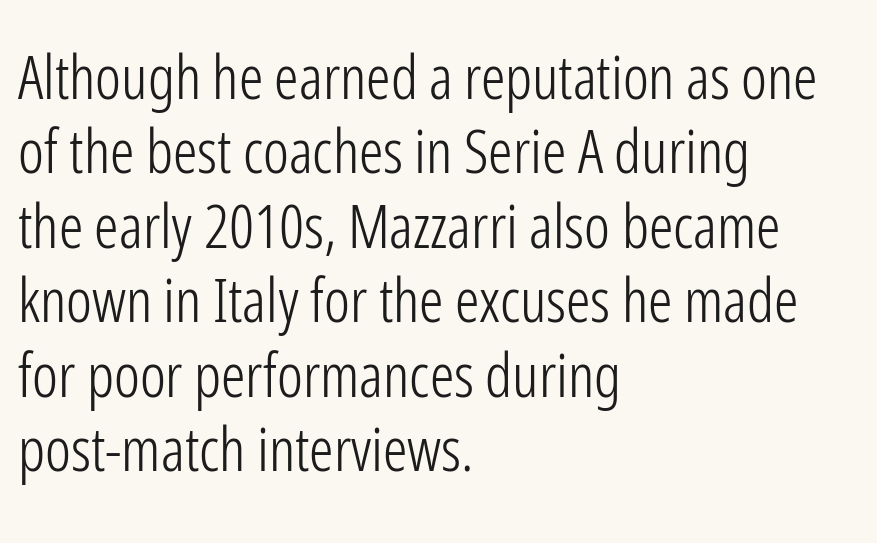
{"serif": "no", "italic": "no", "bold": "no", "weight": "light", "width": "condensed", "stroke_contrast": "low", "x_height": "medium", "monospaced": "no", "underline": "no", "align": "left", "line_spacing_ratio": 1.22, "letter_spacing": "normal", "letter_spacing_em": 0.0, "glyph_px": 61}
